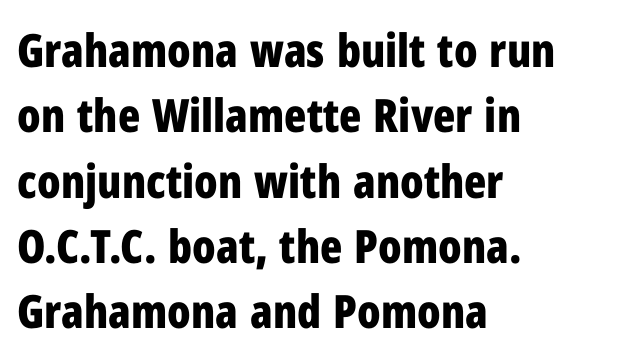
Regarding leading, the lines here are spaced in the standard way. The ragged edge is on the right, which tells us the setting is flush left. Rendered with straight, roman letterforms. Glance below the letters and you will spot only blank space. The typesetting leans heavy: a genuine bold. Font category for this specimen: sans-serif.
